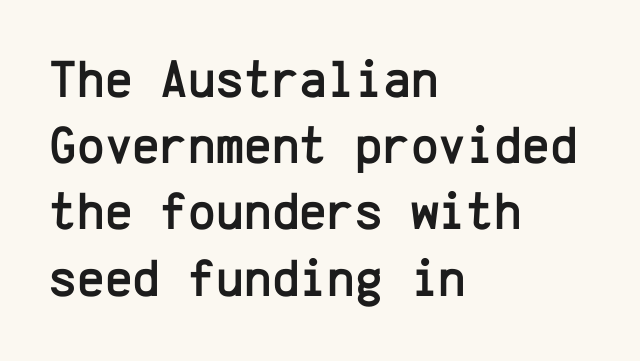
{"serif": "no", "italic": "no", "width": "normal", "stroke_contrast": "low", "x_height": "medium", "monospaced": "yes", "underline": "no", "align": "left", "line_spacing": "normal", "line_spacing_ratio": 1.25, "letter_spacing": "normal", "letter_spacing_em": 0.0, "glyph_px": 53}
